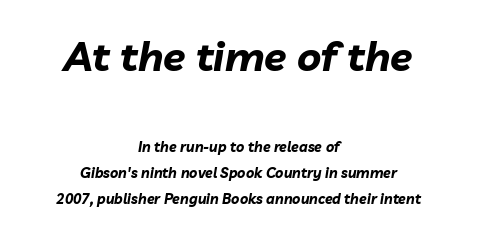
The image shows 41 px bold type, italic (leaning right); set centered, line spacing 1.84x, normal letter spacing, not underlined; the first (top) block is 2.93x larger; low stroke contrast and a medium x-height.
